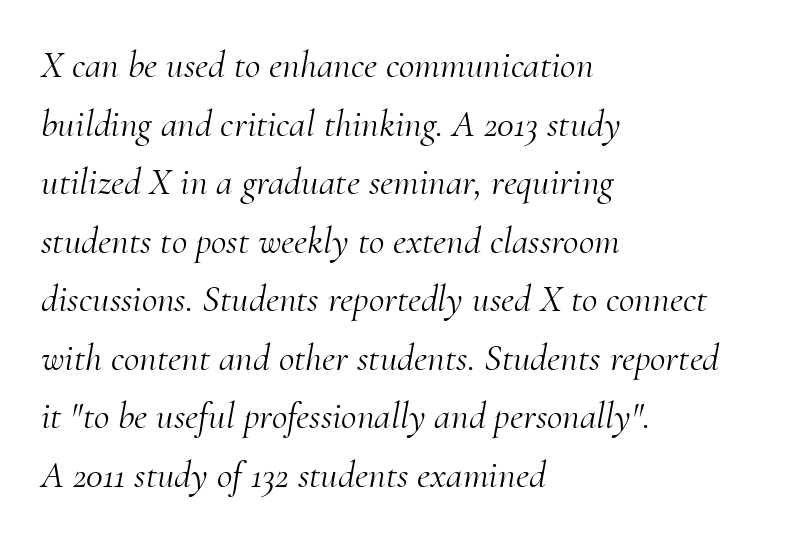
{"serif": "yes", "italic": "yes", "lean": "right", "slant_degrees": 10, "bold": "no", "weight": "light", "width": "normal", "stroke_contrast": "medium", "x_height": "small", "monospaced": "no", "underline": "no", "align": "left", "line_spacing": "normal", "line_spacing_ratio": 1.54, "letter_spacing": "normal", "letter_spacing_em": 0.0, "glyph_px": 38}
